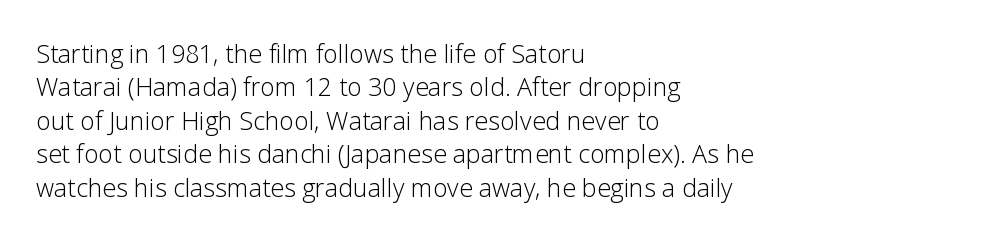
{"italic": "no", "bold": "no", "underline": "no", "align": "left", "line_spacing": "normal", "line_spacing_ratio": 1.34, "letter_spacing": "normal", "letter_spacing_em": 0.0, "glyph_px": 25}
